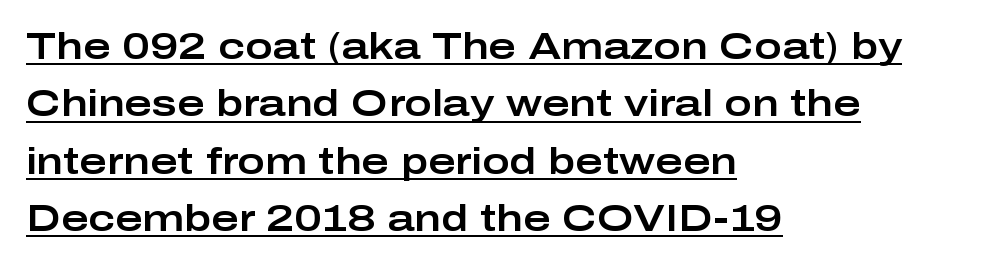
The image shows 37 px wide sans-serif type, upright; set left-aligned, normal line spacing (1.55x), normal letter spacing, underlined; low stroke contrast and a medium x-height.
